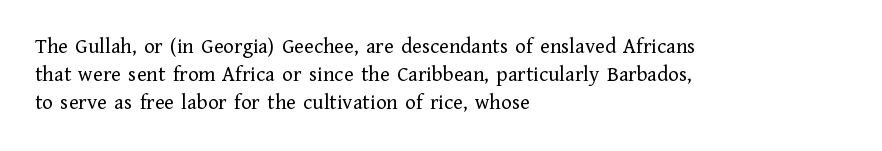
{"italic": "no", "bold": "no", "underline": "no", "align": "left", "line_spacing": "normal", "line_spacing_ratio": 1.28, "letter_spacing": "normal", "letter_spacing_em": 0.0, "glyph_px": 22}
